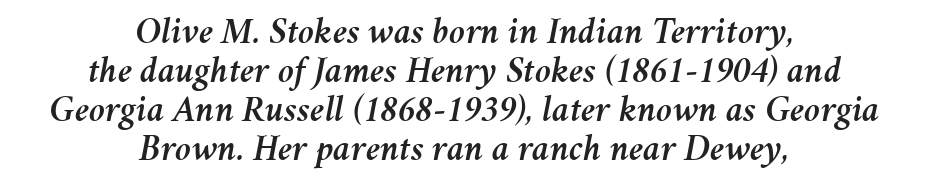
Q: Is the text italic (slanted)? A: Yes, it leans right by about 11 degrees.
Q: Is the text underlined? A: No.
Q: How is the paragraph aligned? A: Centered.
Q: Is the spacing between letters normal or unusually wide? A: Normal.
Q: Is the spacing between lines tight, normal or loose? A: Tight.
Q: Width (condensed, normal, or wide)? A: Normal.
Q: Stroke contrast? A: Medium.
Q: x-height? A: Medium.
Q: Monospaced? A: No.
